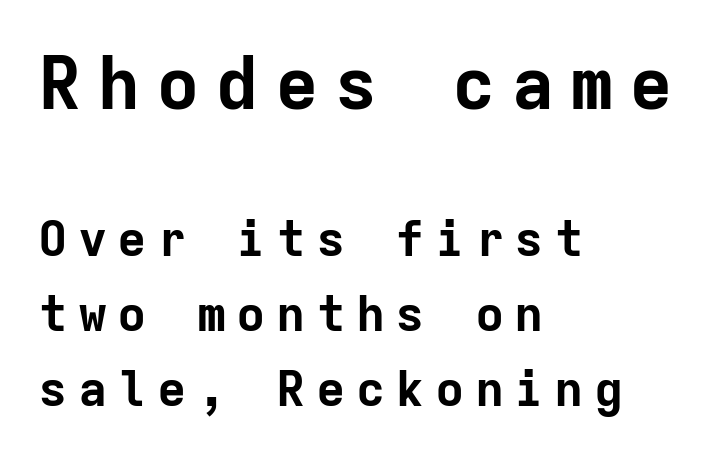
The image shows 73 px bold sans-serif type, upright, monospaced; set left-aligned, normal line spacing (1.53x), unusually wide letter spacing (+0.21 em), not underlined; the first (top) block is 1.49x larger; low stroke contrast and a medium x-height.
